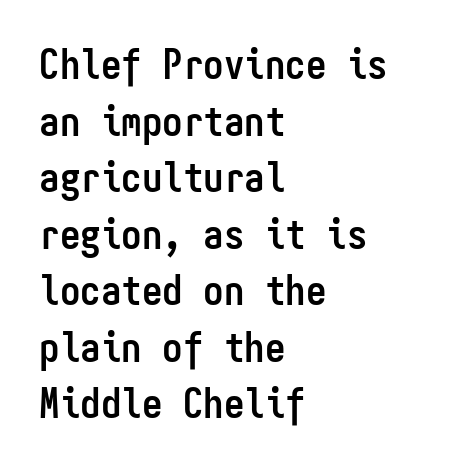
Left-aligned paragraph, ragged on the right. To sum up the face: it is a sans, with no serifs. The letters march in equal steps, a hallmark of fixed-pitch type. Honestly, there is no underline to notice here at all.
